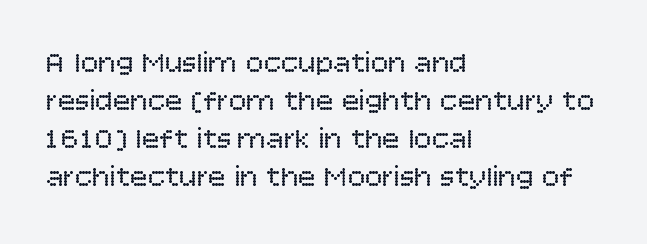
The image shows 29 px regular-weight sans-serif type, upright; set left-aligned, normal line spacing (1.31x), normal letter spacing, not underlined; low stroke contrast and a large x-height.
